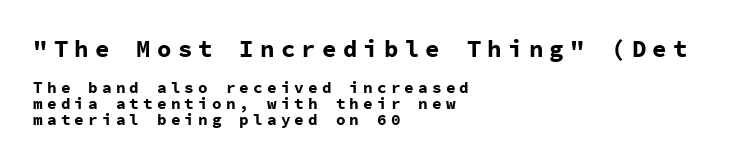
Q: Is the text bold? A: Yes.
Q: Is the text italic (slanted)? A: No, it is upright.
Q: Is the text underlined? A: No.
Q: How is the paragraph aligned? A: Left-aligned.
Q: Is the spacing between letters normal or unusually wide? A: Unusually wide.
Q: Is the spacing between lines tight, normal or loose? A: Tight.
Q: Which block of text is set in a larger size, the first (top) or the second (bottom)? A: The first (top) one.
